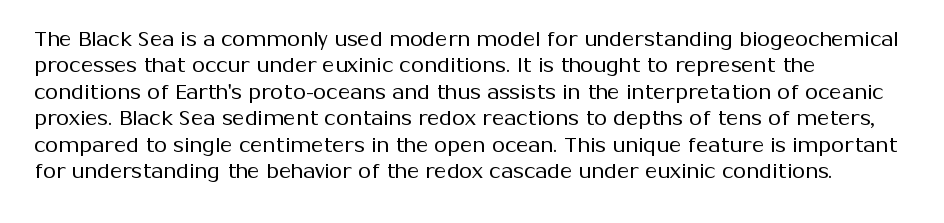
The image shows 21 px text type, upright; set left-aligned, normal line spacing (1.26x), normal letter spacing, not underlined.
